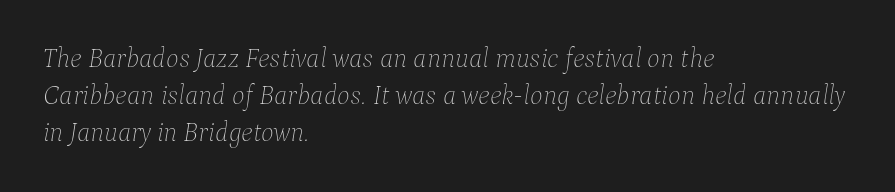
{"italic": "yes", "lean": "right", "slant_degrees": 9, "bold": "no", "underline": "no", "align": "left", "line_spacing": "normal", "line_spacing_ratio": 1.37, "letter_spacing": "normal", "letter_spacing_em": 0.0, "glyph_px": 27}
